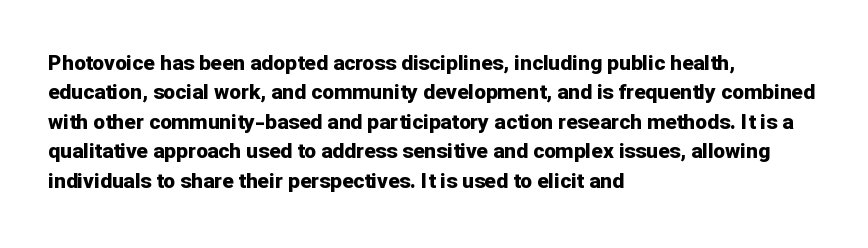
The image shows 21 px bold type, upright; set left-aligned, normal line spacing (1.4x), normal letter spacing, not underlined.
